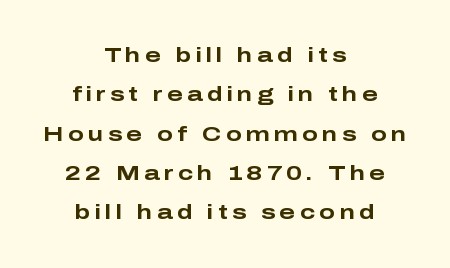
{"italic": "no", "bold": "yes", "underline": "no", "align": "center", "line_spacing_ratio": 1.87, "letter_spacing": "wide", "letter_spacing_em": 0.2, "glyph_px": 21}
